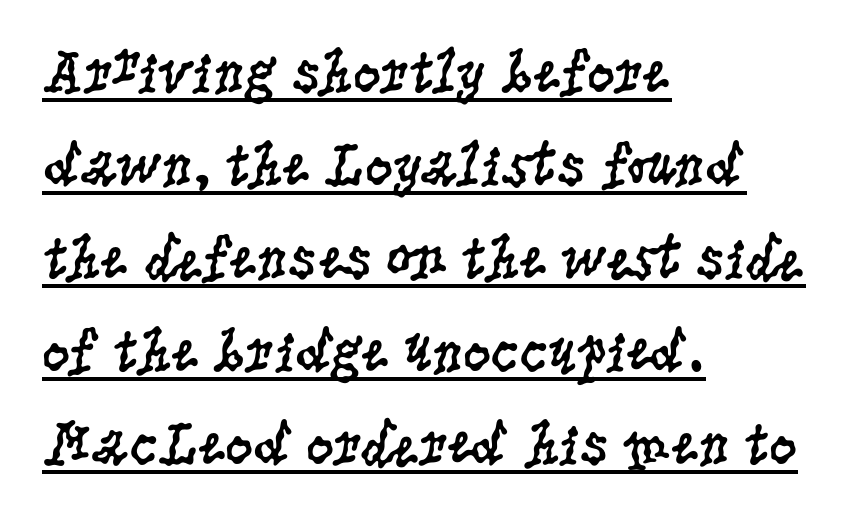
Baseline-to-baseline distance is the conventional proportion of letter height. The text was rendered using a seriffed face with decorative stroke endings. You can see a thin bar hugging the bottom of the glyphs. Nobody touched the tracking dial on this one. On a weight scale, this lands at 450 or below. Short and long lines alike share a common starting point at left.
